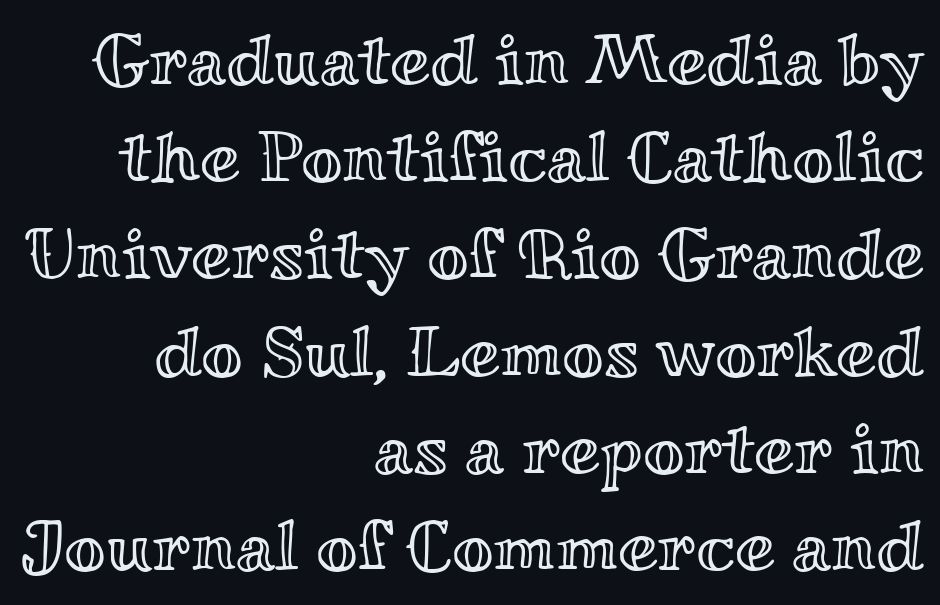
Q: Is the text italic (slanted)? A: No, it is upright.
Q: Is the text underlined? A: No.
Q: How is the paragraph aligned? A: Right-aligned.
Q: Is the spacing between letters normal or unusually wide? A: Normal.
Q: Is the spacing between lines tight, normal or loose? A: Normal.
Q: Width (condensed, normal, or wide)? A: Wide.
Q: x-height? A: Small.
Q: Monospaced? A: No.
